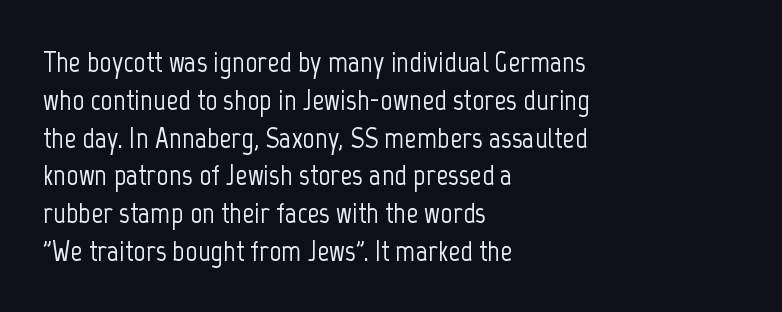
{"serif": "no", "italic": "no", "width": "condensed", "stroke_contrast": "low", "x_height": "medium", "monospaced": "no", "underline": "no", "align": "left", "line_spacing": "normal", "line_spacing_ratio": 1.26, "letter_spacing": "normal", "letter_spacing_em": 0.0, "glyph_px": 30}
